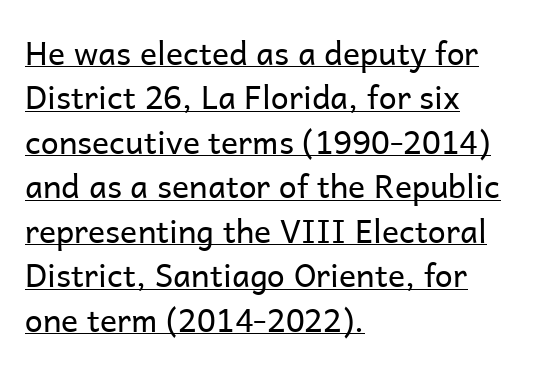
{"serif": "no", "italic": "no", "bold": "no", "weight": "regular", "width": "normal", "stroke_contrast": "low", "x_height": "medium", "monospaced": "no", "underline": "yes", "align": "left", "line_spacing": "normal", "line_spacing_ratio": 1.39, "letter_spacing": "normal", "letter_spacing_em": 0.0, "glyph_px": 32}
